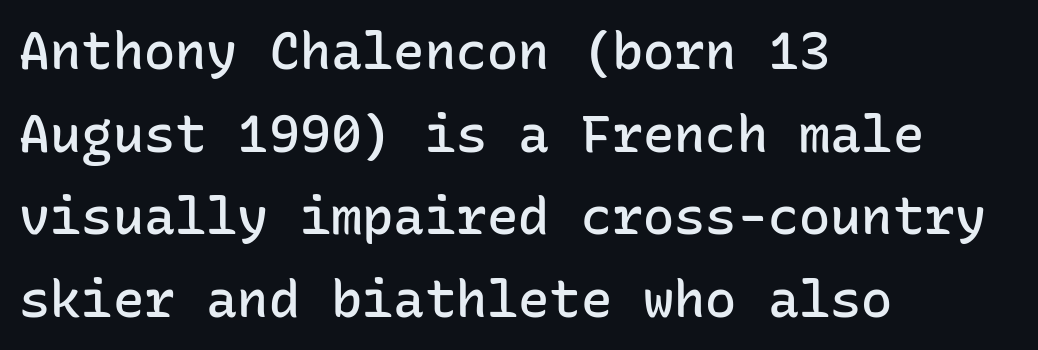
Q: Is the text bold? A: Semi-bold.
Q: Is the text italic (slanted)? A: No, it is upright.
Q: Is the typeface a serif or a sans-serif typeface? A: Sans-serif.
Q: Is the text underlined? A: No.
Q: How is the paragraph aligned? A: Left-aligned.
Q: Is the spacing between letters normal or unusually wide? A: Normal.
Q: Is the spacing between lines tight, normal or loose? A: Normal.
Q: Width (condensed, normal, or wide)? A: Normal.
Q: Stroke contrast? A: Low.
Q: x-height? A: Medium.
Q: Monospaced? A: Yes.
